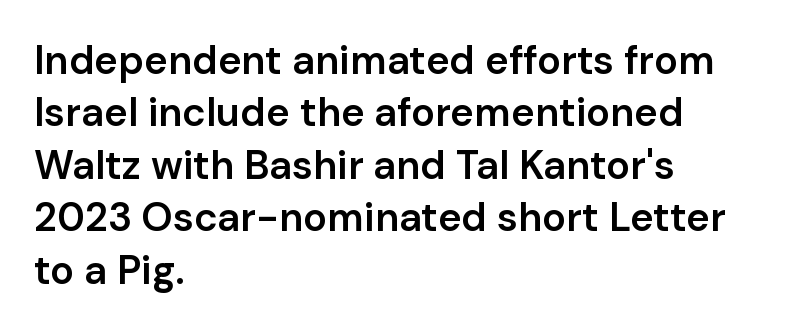
Q: Is the text bold? A: Semi-bold.
Q: Is the text italic (slanted)? A: No, it is upright.
Q: Is the typeface a serif or a sans-serif typeface? A: Sans-serif.
Q: Is the text underlined? A: No.
Q: How is the paragraph aligned? A: Left-aligned.
Q: Is the spacing between letters normal or unusually wide? A: Normal.
Q: Is the spacing between lines tight, normal or loose? A: Normal.
Q: Width (condensed, normal, or wide)? A: Normal.
Q: Stroke contrast? A: Low.
Q: x-height? A: Medium.
Q: Monospaced? A: No.
